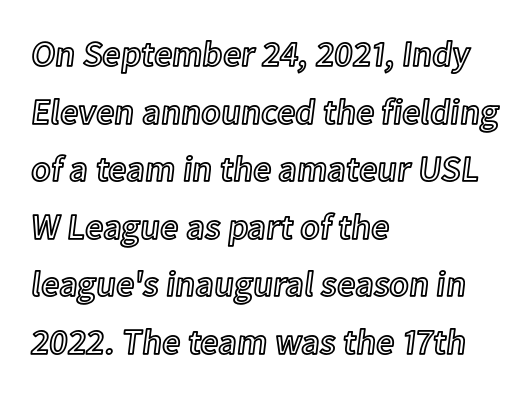
Short note: letters normally spaced. This sample has the flowing, uneven cadence of proportional lettering. Nobody drew a line under any word here. Leading matches the norm, producing a regular column. The paragraph shown leans on its left margin.
